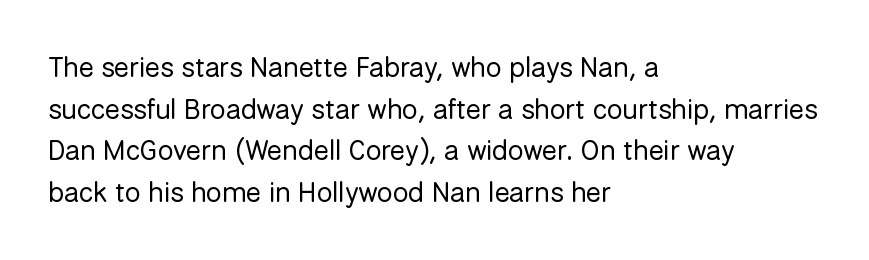
The image shows 28 px regular-weight sans-serif type, upright; set left-aligned, normal line spacing (1.49x), normal letter spacing, not underlined; low stroke contrast and a medium x-height.
